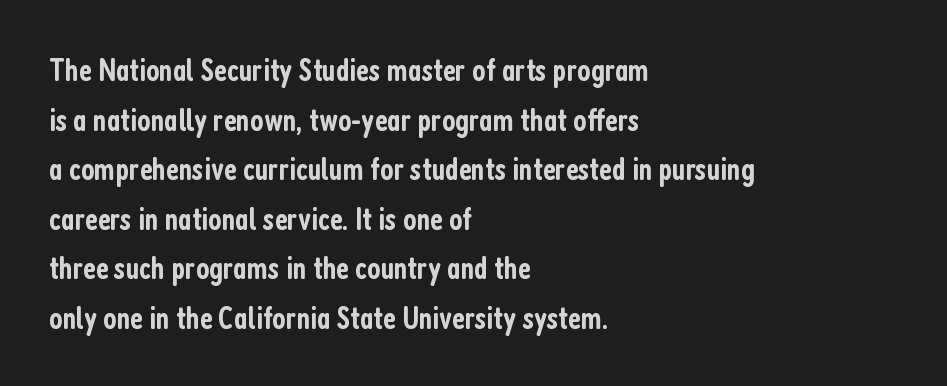
{"serif": "no", "italic": "no", "bold": "semi", "weight": "semibold", "width": "condensed", "stroke_contrast": "low", "x_height": "medium", "monospaced": "no", "underline": "no", "align": "left", "line_spacing": "normal", "line_spacing_ratio": 1.55, "letter_spacing": "normal", "letter_spacing_em": 0.0, "glyph_px": 32}
